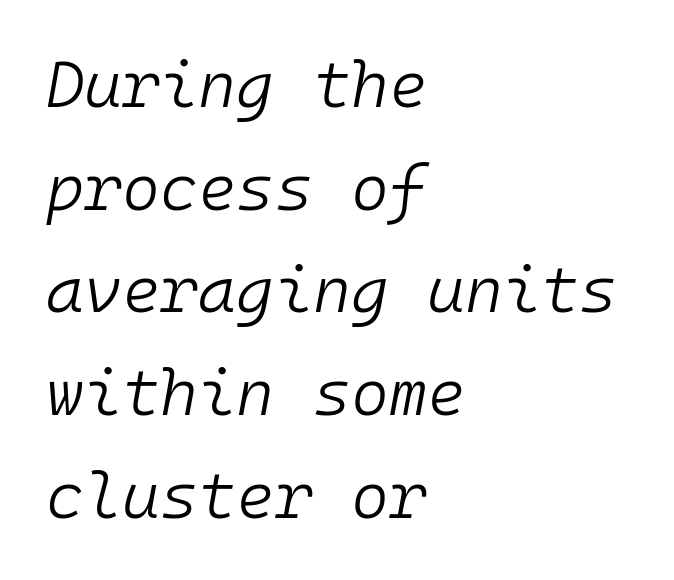
The image shows 65 px light type, italic (leaning right), monospaced; set left-aligned, normal line spacing (1.58x), normal letter spacing, not underlined; low stroke contrast and a medium x-height.
